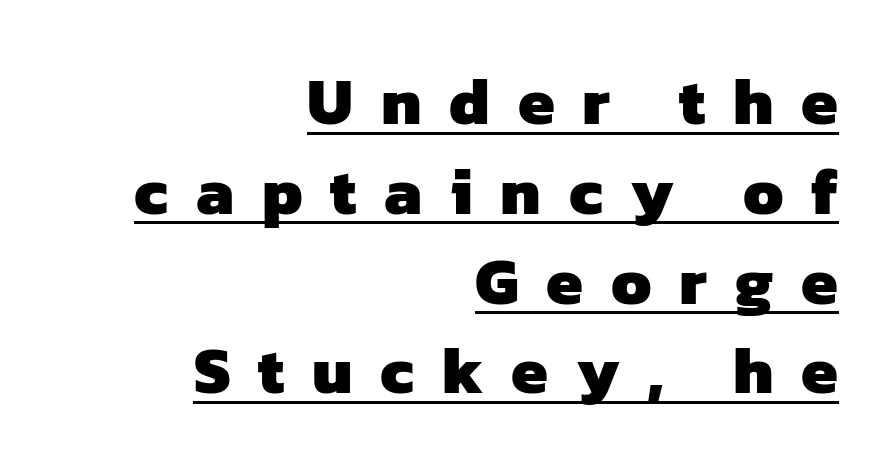
Q: Is the text bold? A: Yes.
Q: Is the typeface a serif or a sans-serif typeface? A: Sans-serif.
Q: Is the text underlined? A: Yes.
Q: How is the paragraph aligned? A: Right-aligned.
Q: Is the spacing between letters normal or unusually wide? A: Unusually wide.
Q: Is the spacing between lines tight, normal or loose? A: Normal.
Q: Width (condensed, normal, or wide)? A: Normal.
Q: Stroke contrast? A: Low.
Q: x-height? A: Medium.
Q: Monospaced? A: No.
